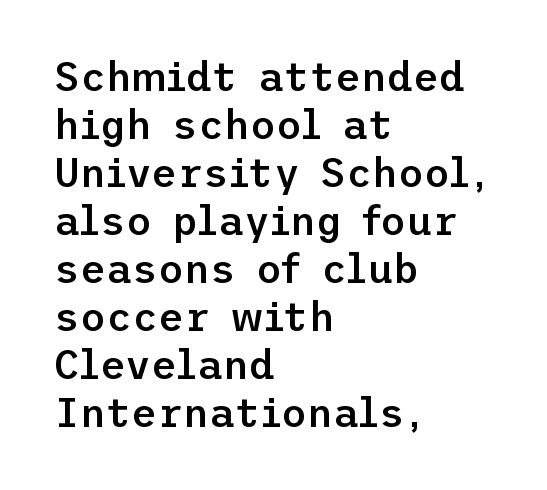
The image shows 40 px semibold sans-serif type, upright; set left-aligned, line spacing 1.2x, normal letter spacing, not underlined; low stroke contrast and a medium x-height.
